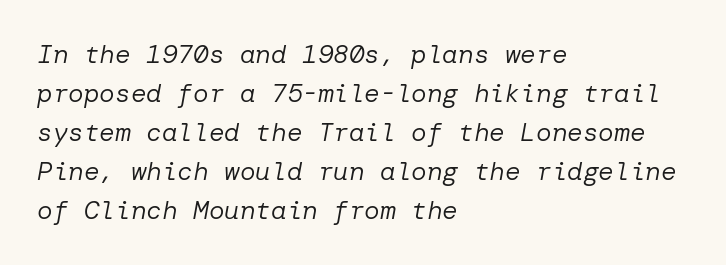
Check under the words: just untouched page. Looking at the ascenders, they clearly lean. You could call the tracking neutral — neither tight nor loose. Is the block centered? No — it sits flush against the left margin.
